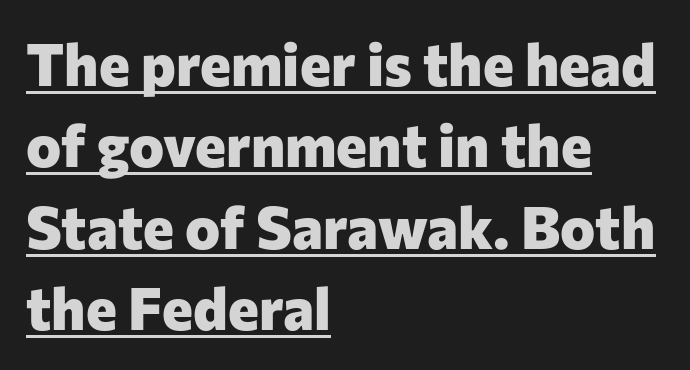
Chunky letters — that's bold for sure. The lettering stays uniformly vertical, giving the passage a roman look. Unlike a traditional serif, this face leaves its strokes unadorned. Looks like regular typesetting: each glyph gets only the width it needs.
